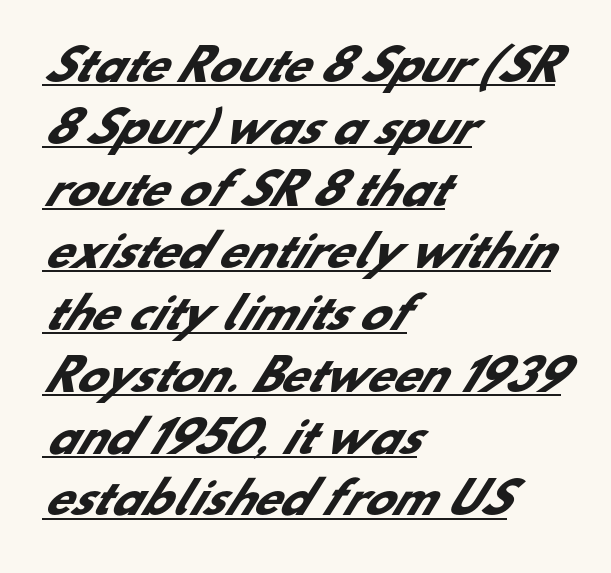
Stroke thickness is high; the sample reads as a true bold. The passage shown is typed in a proportional face where columns would drift. Examine the stroke ends and you'll find no serifs. Underline: present. The tracking reads as untouched default to a designer's eye. Honestly, the row spacing looks completely unremarkable.
